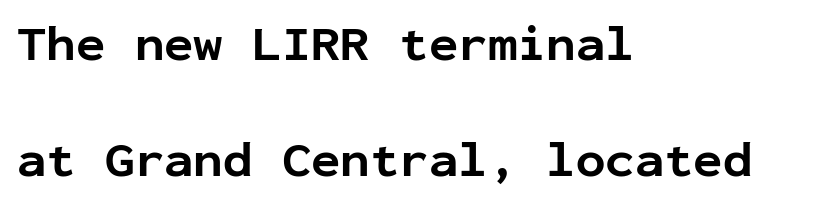
The image shows 49 px bold sans-serif type, upright, monospaced; set left-aligned, loose line spacing (2.37x), normal letter spacing, not underlined; low stroke contrast and a medium x-height.
